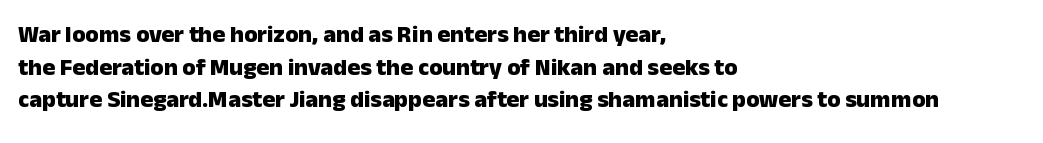
Q: Is the text bold? A: Yes.
Q: Is the text italic (slanted)? A: No, it is upright.
Q: Is the text underlined? A: No.
Q: How is the paragraph aligned? A: Left-aligned.
Q: Is the spacing between letters normal or unusually wide? A: Normal.
Q: Is the spacing between lines tight, normal or loose? A: Normal.
